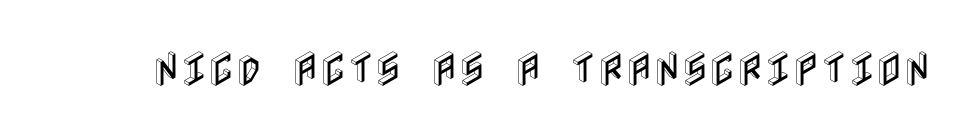
Tall strokes in this sample are plumb rather than angled. Between one letter and the next there's only the usual sliver of space. Beneath every word, the page is bare.
